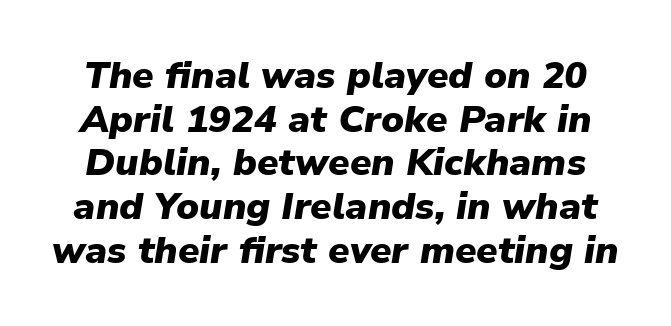
The image shows 38 px heavy type, italic (leaning right); set tight line spacing (1.15x), normal letter spacing, not underlined; low stroke contrast and a medium x-height.
